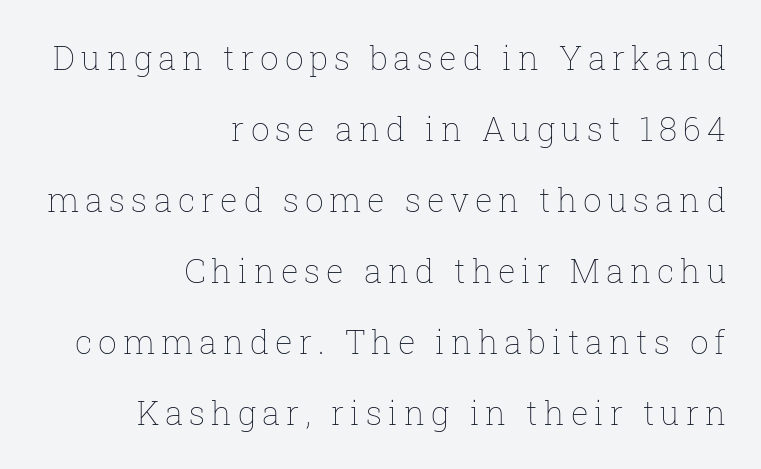
The strokes carry an ordinary text weight at most. Successive baselines arrive slowly, with a big drop between each. The specimen reads as upright at a glance. The face used here is proportionally spaced, like ordinary book or web type. Anything drawn beneath the words? Only blank space.
